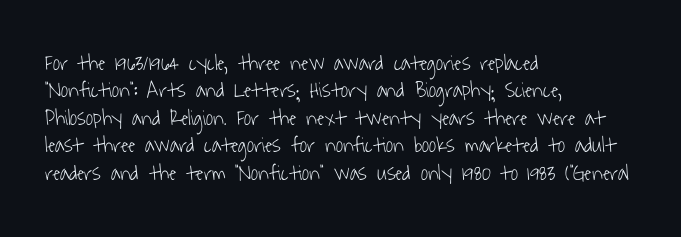
Q: Is the text bold? A: No.
Q: Is the text underlined? A: No.
Q: How is the paragraph aligned? A: Left-aligned.
Q: Is the spacing between letters normal or unusually wide? A: Normal.
Q: Is the spacing between lines tight, normal or loose? A: Normal.
